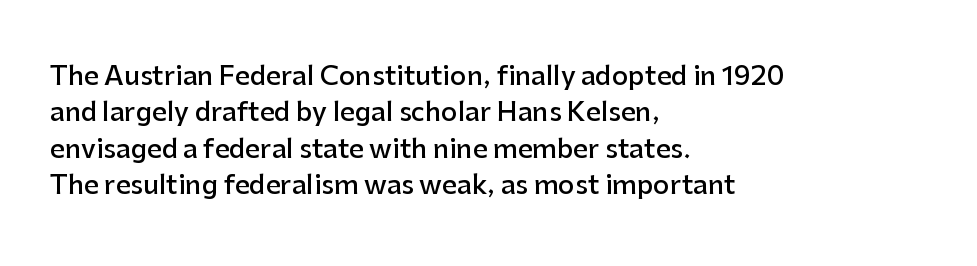
Each glyph is drawn with semibold strokes, heavier than normal yet not fully bold. Each word holds together tightly as a unit, with standard inter-letter gaps. These lines sit exactly where default settings would place them. Every row of glyphs begins at an identical x-position on the left.
